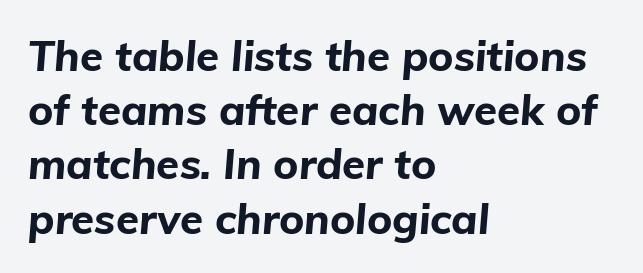
The image shows 42 px bold type, italic (leaning right); set left-aligned, normal line spacing (1.29x), normal letter spacing, not underlined; low stroke contrast and a medium x-height.
